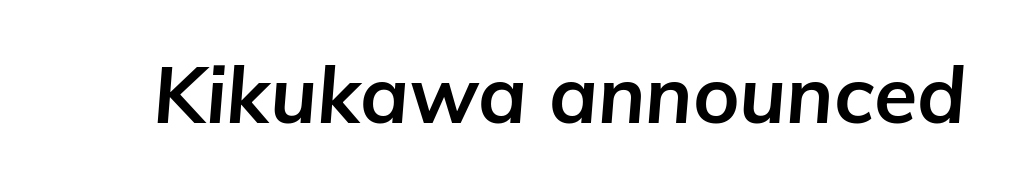
Q: Is the text bold? A: Yes.
Q: Is the text italic (slanted)? A: Yes, it leans right by about 5 degrees.
Q: Is the text underlined? A: No.
Q: Is the spacing between letters normal or unusually wide? A: Normal.
Q: Width (condensed, normal, or wide)? A: Normal.
Q: Stroke contrast? A: Low.
Q: x-height? A: Medium.
Q: Monospaced? A: No.
